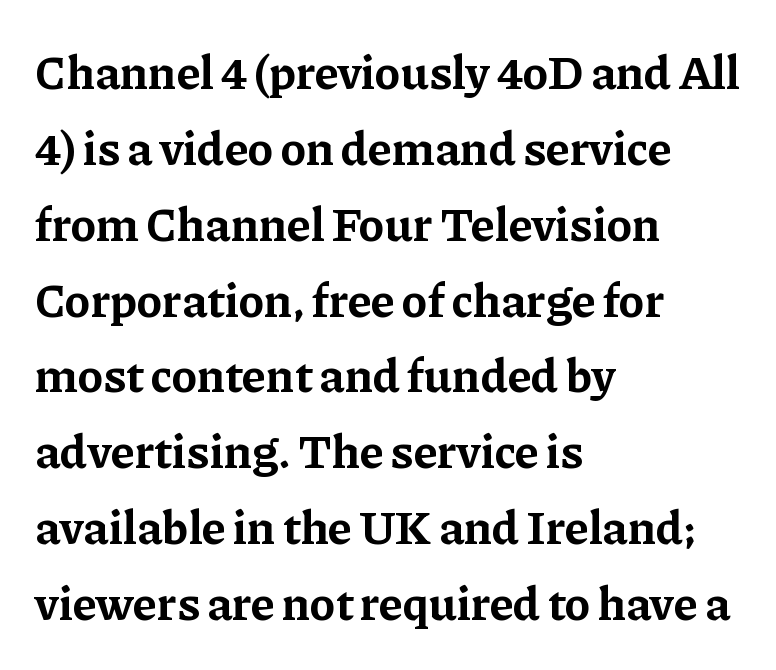
The image shows 48 px bold serif type, upright; set left-aligned, normal line spacing (1.58x), normal letter spacing, not underlined; low stroke contrast and a medium x-height.
